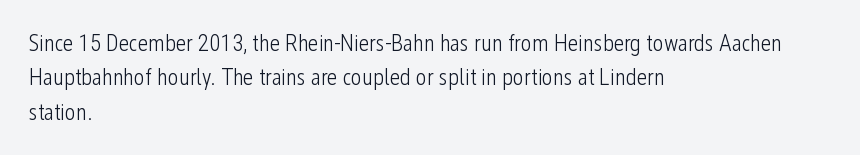
{"italic": "no", "bold": "no", "underline": "no", "align": "left", "line_spacing": "normal", "line_spacing_ratio": 1.5, "letter_spacing": "normal", "letter_spacing_em": 0.0, "glyph_px": 23}
